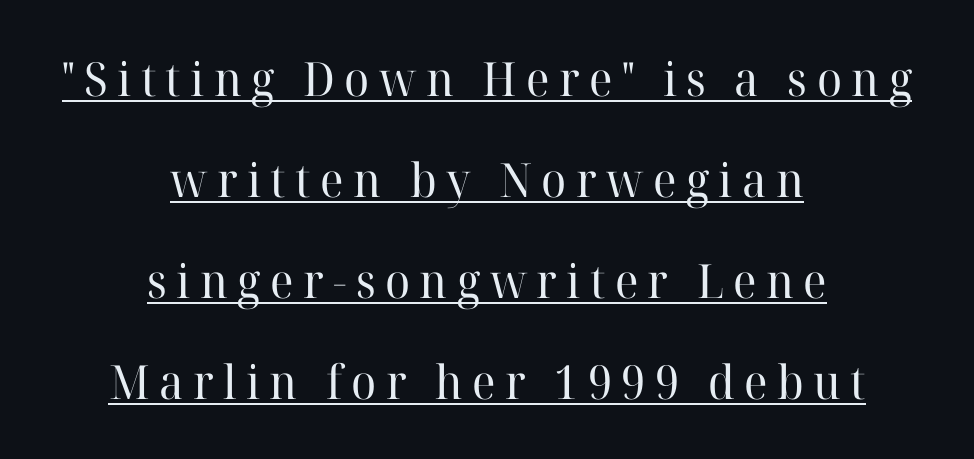
A student would call this center alignment; a typographer would say set centered. These lines were composed using upright roman letters. Each stroke keeps to a modest, everyday thickness or less. Students, note that the glyphs here are deliberately spaced far apart.
